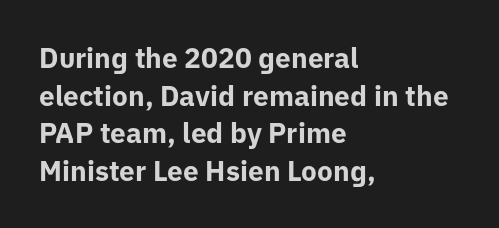
The image shows 28 px bold sans-serif type, upright; set left-aligned, normal line spacing (1.34x), normal letter spacing, not underlined; low stroke contrast and a medium x-height.
